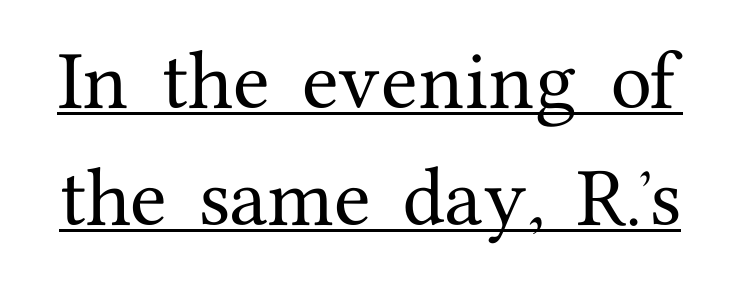
{"serif": "yes", "italic": "no", "width": "normal", "stroke_contrast": "medium", "x_height": "medium", "monospaced": "no", "underline": "yes", "line_spacing_ratio": 1.75, "letter_spacing": "normal", "letter_spacing_em": 0.0, "glyph_px": 67}
